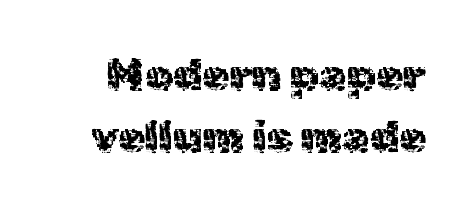
Q: Is the text italic (slanted)? A: No, it is upright.
Q: Is the typeface a serif or a sans-serif typeface? A: Sans-serif.
Q: Is the text underlined? A: No.
Q: Is the spacing between letters normal or unusually wide? A: Normal.
Q: Is the spacing between lines tight, normal or loose? A: Normal.
Q: Width (condensed, normal, or wide)? A: Normal.
Q: x-height? A: Medium.
Q: Monospaced? A: No.
